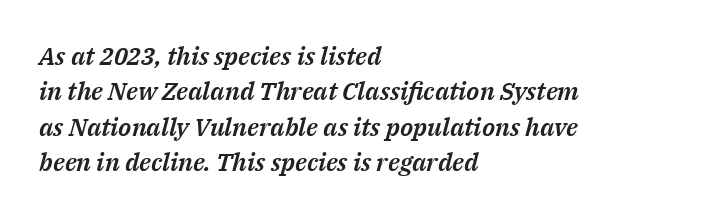
{"italic": "yes", "lean": "right", "slant_degrees": 14, "underline": "no", "align": "left", "line_spacing": "normal", "line_spacing_ratio": 1.42, "letter_spacing": "normal", "letter_spacing_em": 0.0, "glyph_px": 25}
